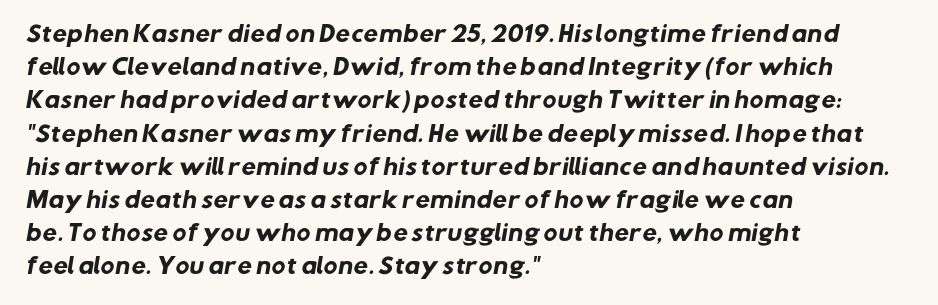
The image shows 21 px bold type; set left-aligned, normal line spacing (1.58x), normal letter spacing, not underlined.
